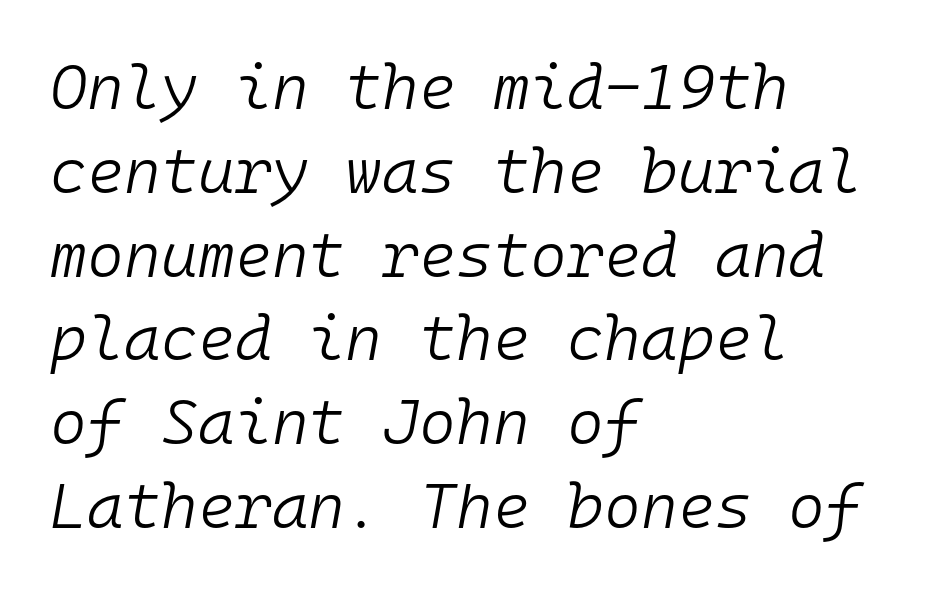
Q: Is the text bold? A: No.
Q: Is the text italic (slanted)? A: Yes, it leans right by about 10 degrees.
Q: Is the text underlined? A: No.
Q: How is the paragraph aligned? A: Left-aligned.
Q: Is the spacing between letters normal or unusually wide? A: Normal.
Q: Is the spacing between lines tight, normal or loose? A: Normal.
Q: Width (condensed, normal, or wide)? A: Normal.
Q: Stroke contrast? A: Low.
Q: x-height? A: Medium.
Q: Monospaced? A: Yes.
